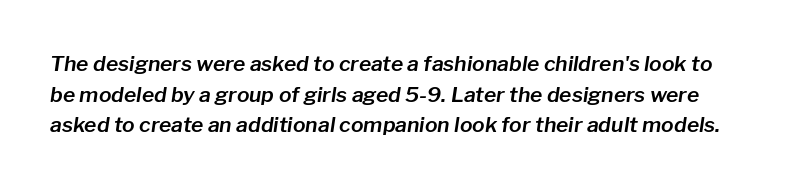
Q: Is the text italic (slanted)? A: Yes, it leans right by about 8 degrees.
Q: Is the text underlined? A: No.
Q: Is the spacing between letters normal or unusually wide? A: Normal.
Q: Is the spacing between lines tight, normal or loose? A: Normal.
